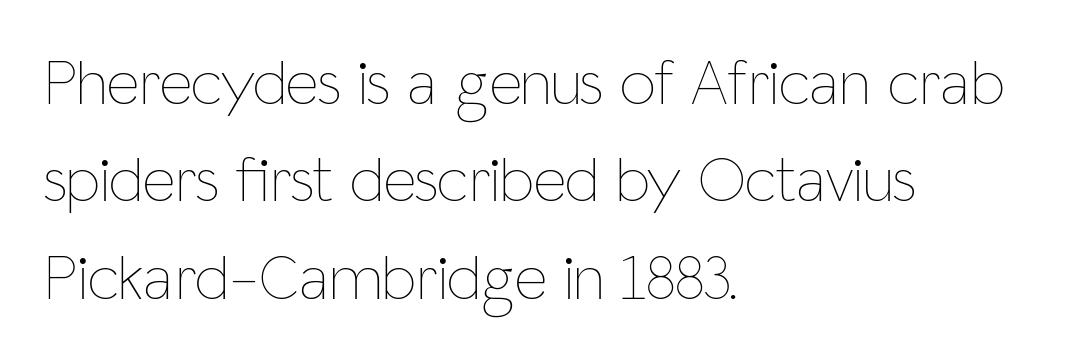
Q: Is the text bold? A: No.
Q: Is the text italic (slanted)? A: No, it is upright.
Q: Is the text underlined? A: No.
Q: How is the paragraph aligned? A: Left-aligned.
Q: Is the spacing between letters normal or unusually wide? A: Normal.
Q: Is the spacing between lines tight, normal or loose? A: Normal.
Q: Width (condensed, normal, or wide)? A: Condensed.
Q: Stroke contrast? A: Low.
Q: x-height? A: Medium.
Q: Monospaced? A: No.
